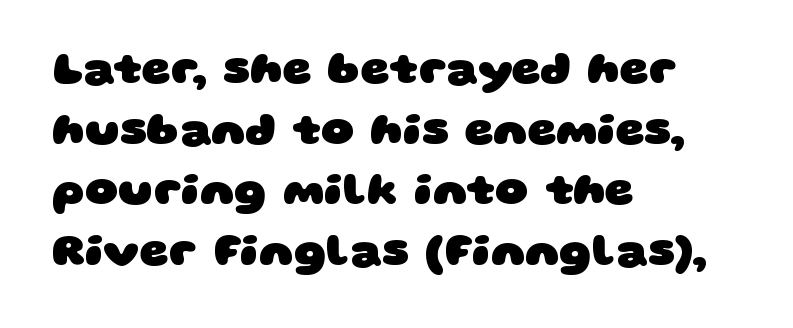
Q: Is the text bold? A: Yes.
Q: Is the typeface a serif or a sans-serif typeface? A: Sans-serif.
Q: Is the text underlined? A: No.
Q: How is the paragraph aligned? A: Left-aligned.
Q: Is the spacing between letters normal or unusually wide? A: Normal.
Q: Is the spacing between lines tight, normal or loose? A: Normal.
Q: Width (condensed, normal, or wide)? A: Wide.
Q: Stroke contrast? A: Low.
Q: x-height? A: Large.
Q: Monospaced? A: No.
